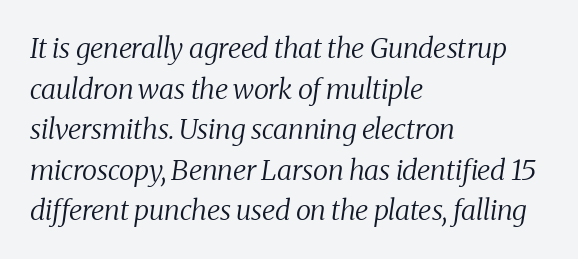
{"serif": "yes", "italic": "yes", "lean": "right", "slant_degrees": 8, "bold": "no", "weight": "regular", "width": "normal", "stroke_contrast": "medium", "x_height": "medium", "monospaced": "no", "underline": "no", "align": "left", "line_spacing": "normal", "line_spacing_ratio": 1.45, "letter_spacing": "normal", "letter_spacing_em": 0.0, "glyph_px": 28}
